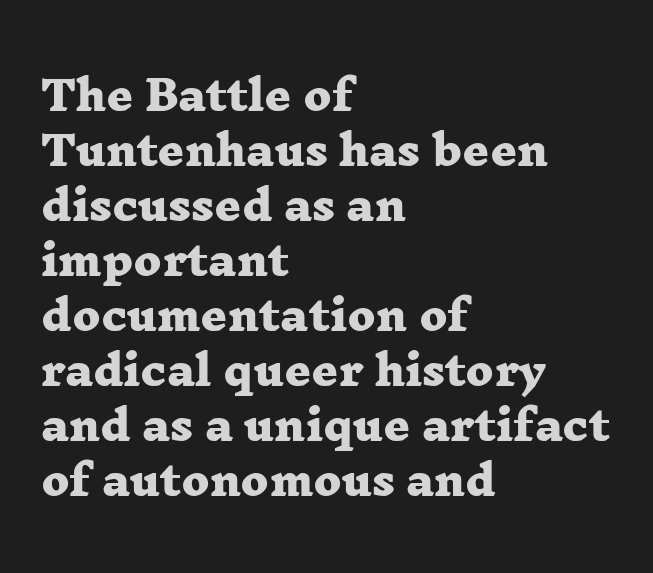
This sample has the flowing, uneven cadence of proportional lettering. The passage shown is not underscored anywhere. Alignment: flush left. Typographically, this falls in the serif category. Between one letter and the next there's only the usual sliver of space.
